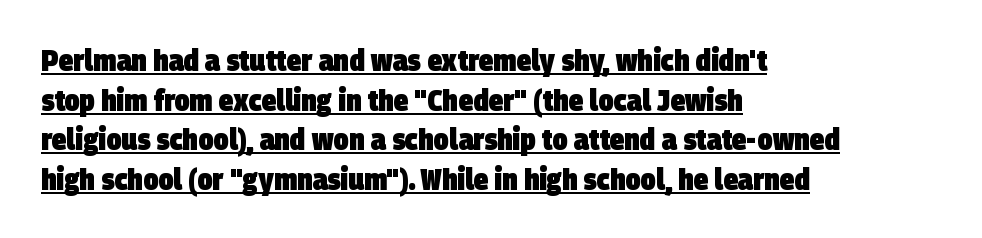
Q: Is the text bold? A: Yes.
Q: Is the typeface a serif or a sans-serif typeface? A: Sans-serif.
Q: Is the text underlined? A: Yes.
Q: How is the paragraph aligned? A: Left-aligned.
Q: Is the spacing between letters normal or unusually wide? A: Normal.
Q: Is the spacing between lines tight, normal or loose? A: Normal.
Q: Width (condensed, normal, or wide)? A: Condensed.
Q: Stroke contrast? A: Low.
Q: x-height? A: Large.
Q: Monospaced? A: No.
